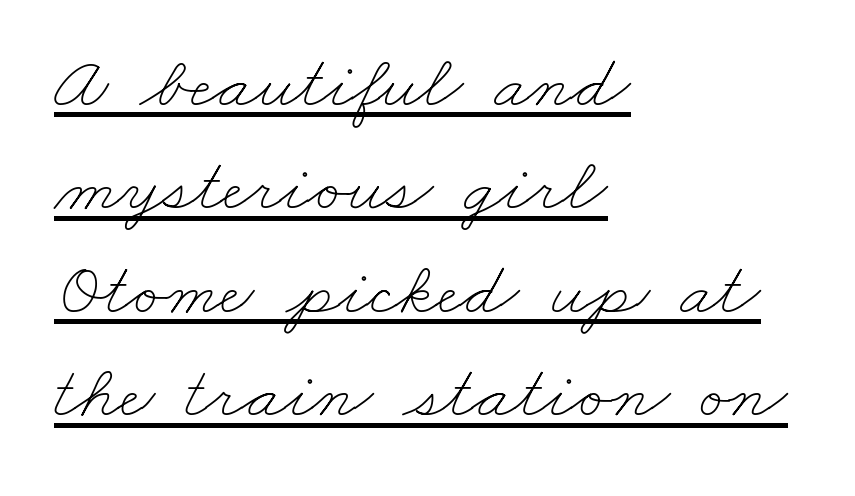
The image shows 76 px thin, wide type; set left-aligned, normal line spacing (1.36x), normal letter spacing, underlined; low stroke contrast and a small x-height.
